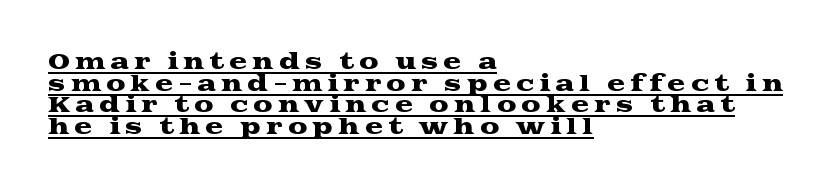
{"italic": "no", "underline": "yes", "align": "left", "line_spacing": "tight", "line_spacing_ratio": 0.98, "letter_spacing": "wide", "letter_spacing_em": 0.22, "glyph_px": 22}
